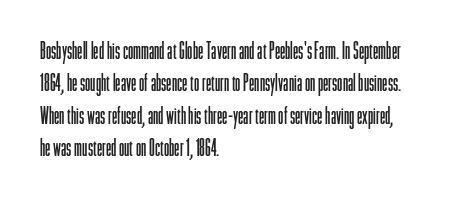
Q: Is the text bold? A: No.
Q: Is the text italic (slanted)? A: No, it is upright.
Q: Is the text underlined? A: No.
Q: How is the paragraph aligned? A: Left-aligned.
Q: Is the spacing between letters normal or unusually wide? A: Normal.
Q: Is the spacing between lines tight, normal or loose? A: Normal.
